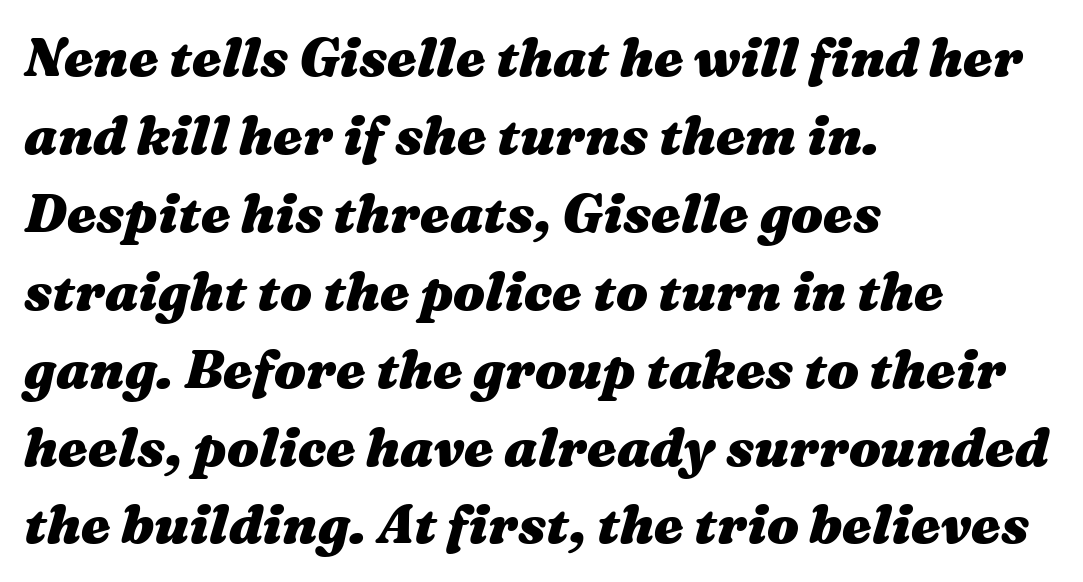
{"italic": "yes", "lean": "right", "slant_degrees": 16, "bold": "yes", "weight": "heavy", "width": "wide", "stroke_contrast": "medium", "x_height": "medium", "monospaced": "no", "underline": "no", "align": "left", "line_spacing": "normal", "line_spacing_ratio": 1.47, "letter_spacing": "normal", "letter_spacing_em": 0.0, "glyph_px": 53}
